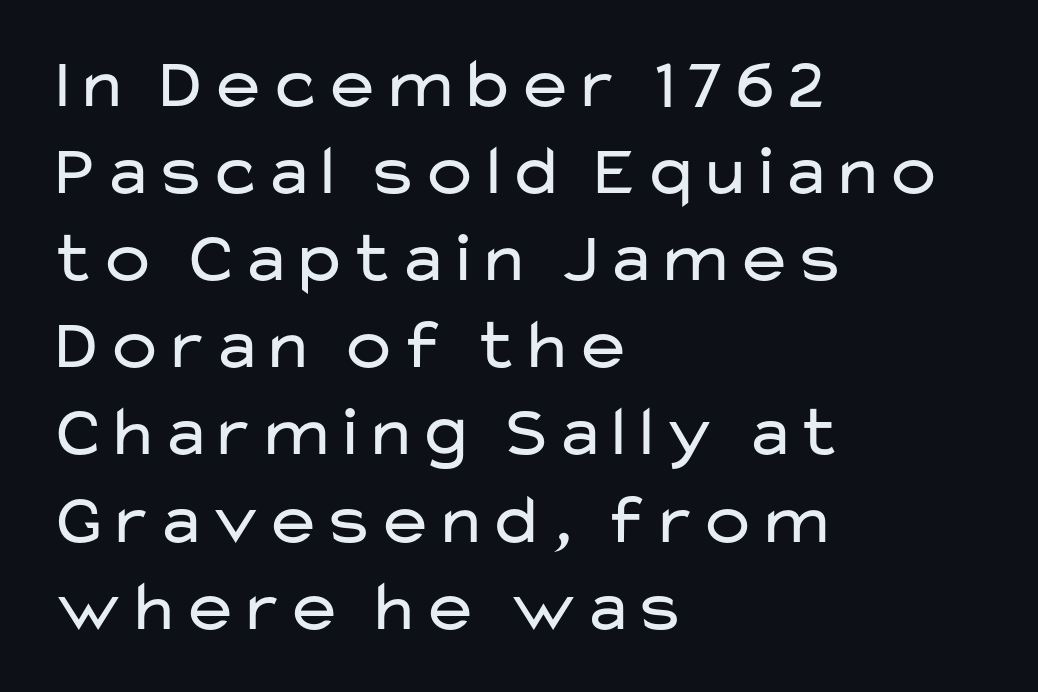
{"serif": "no", "italic": "no", "bold": "no", "weight": "regular", "width": "wide", "stroke_contrast": "low", "x_height": "medium", "monospaced": "no", "underline": "no", "align": "left", "line_spacing_ratio": 1.21, "letter_spacing": "normal", "letter_spacing_em": 0.0, "glyph_px": 72}
